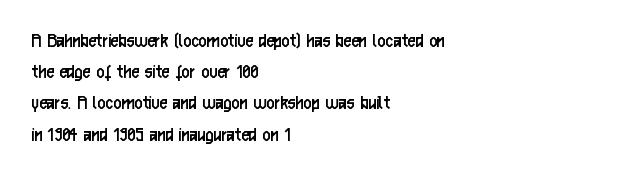
The image shows 22 px text type, upright; set left-aligned, normal line spacing (1.42x), normal letter spacing, not underlined.
